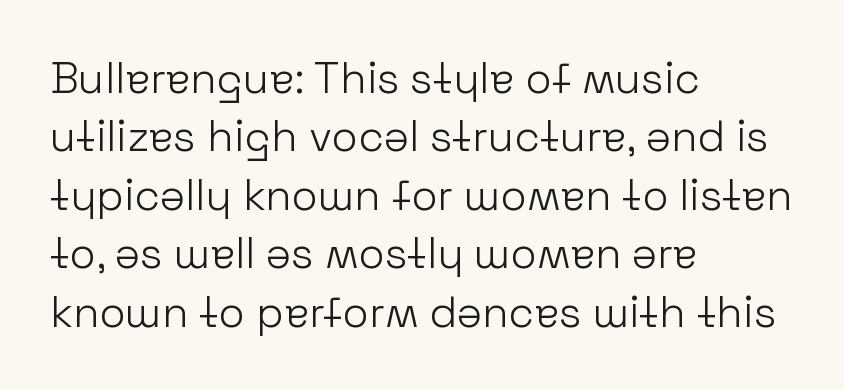
{"serif": "no", "italic": "no", "bold": "no", "weight": "light", "width": "normal", "stroke_contrast": "low", "x_height": "medium", "monospaced": "no", "underline": "no", "align": "left", "line_spacing": "normal", "line_spacing_ratio": 1.36, "letter_spacing": "normal", "letter_spacing_em": 0.0, "glyph_px": 43}
